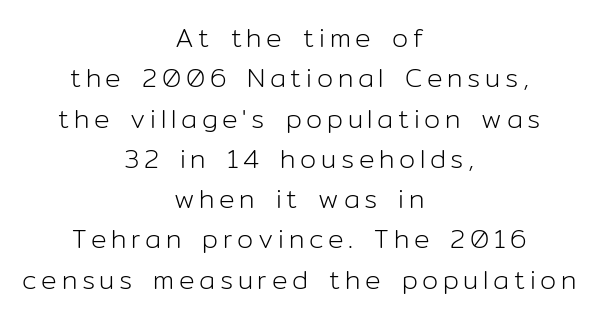
Q: Is the text bold? A: No.
Q: Is the text italic (slanted)? A: No, it is upright.
Q: Is the text underlined? A: No.
Q: How is the paragraph aligned? A: Centered.
Q: Is the spacing between lines tight, normal or loose? A: Normal.
